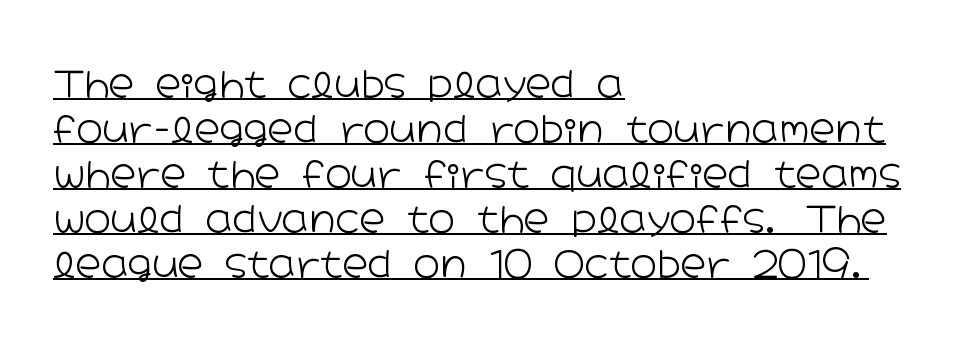
Note: no serifs on the glyphs. These lines are rendered in a variable-pitch font. Looks like someone drew a line under every word here. The letters sit at their default tracking, neither squeezed nor spread. This block has exactly the height ordinary leading produces. The letters stand straight up with perfectly vertical stems.
